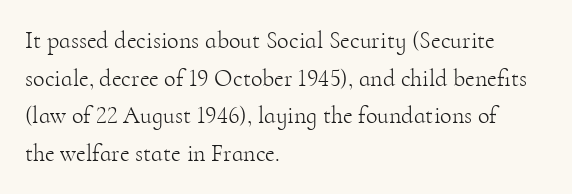
The setting favours the left margin, as ordinary paragraphs usually do. The face looks like a standard text weight, possibly lighter. Each row of text sits above clean, open space. Posture: straight, roman, zero tilt.
